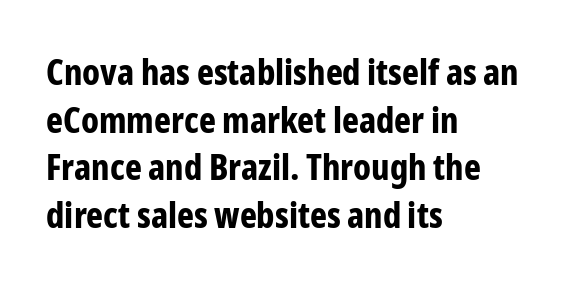
You could not count columns in this text — the font is proportionally spaced. Summary of vertical rhythm: regular, with standard interline spacing. This rendering employs a face without finishing strokes, i.e., a sans-serif. Anything drawn beneath the words? Only blank space.
